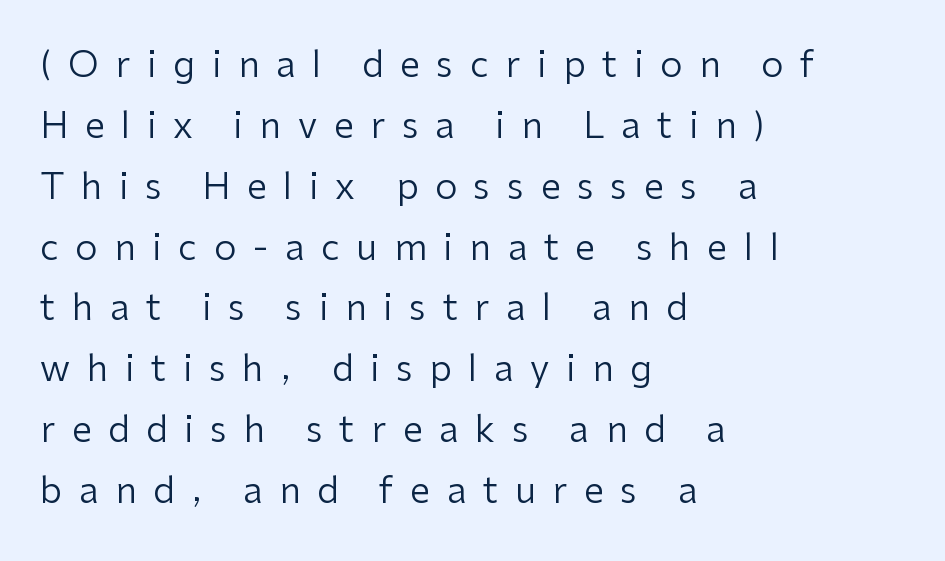
{"serif": "no", "italic": "no", "bold": "no", "weight": "regular", "width": "normal", "stroke_contrast": "low", "x_height": "medium", "monospaced": "no", "underline": "no", "align": "left", "line_spacing": "normal", "line_spacing_ratio": 1.69, "letter_spacing": "wide", "letter_spacing_em": 0.46, "glyph_px": 36}
